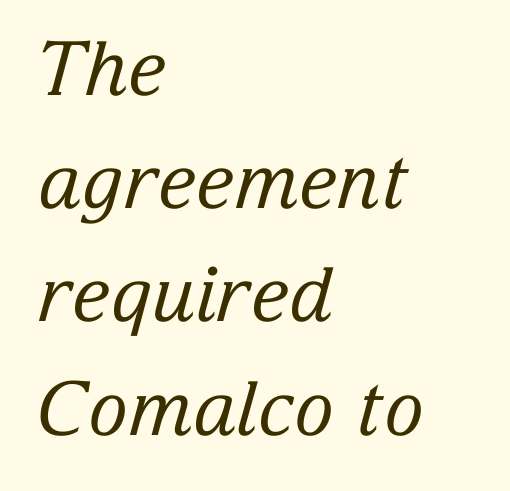
{"serif": "yes", "italic": "yes", "lean": "right", "slant_degrees": 15, "bold": "no", "weight": "regular", "width": "normal", "stroke_contrast": "low", "x_height": "medium", "monospaced": "no", "underline": "no", "align": "left", "line_spacing": "normal", "line_spacing_ratio": 1.51, "letter_spacing": "normal", "letter_spacing_em": 0.0, "glyph_px": 75}
